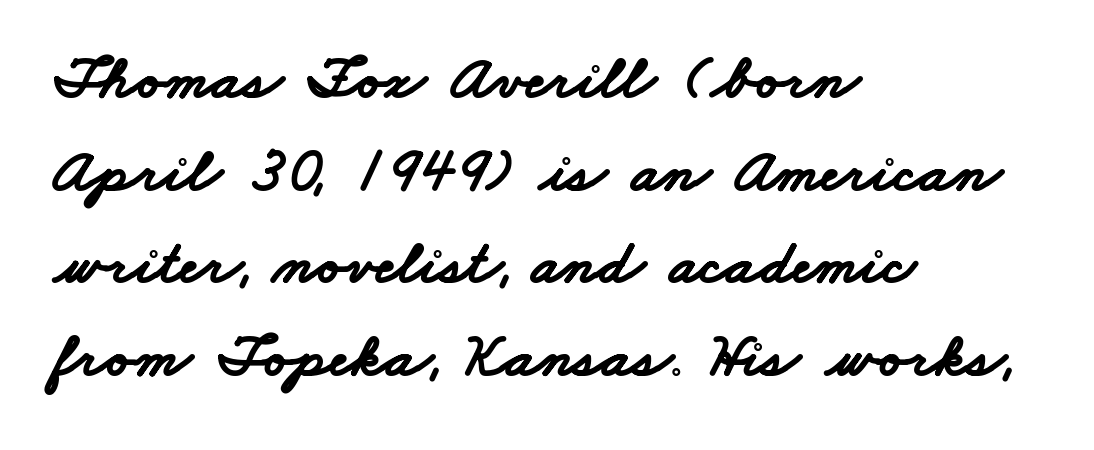
Q: Is the text bold? A: Yes.
Q: Is the typeface a serif or a sans-serif typeface? A: Sans-serif.
Q: Is the text underlined? A: No.
Q: How is the paragraph aligned? A: Left-aligned.
Q: Is the spacing between letters normal or unusually wide? A: Normal.
Q: Is the spacing between lines tight, normal or loose? A: Normal.
Q: Width (condensed, normal, or wide)? A: Wide.
Q: Stroke contrast? A: Low.
Q: x-height? A: Small.
Q: Monospaced? A: No.
